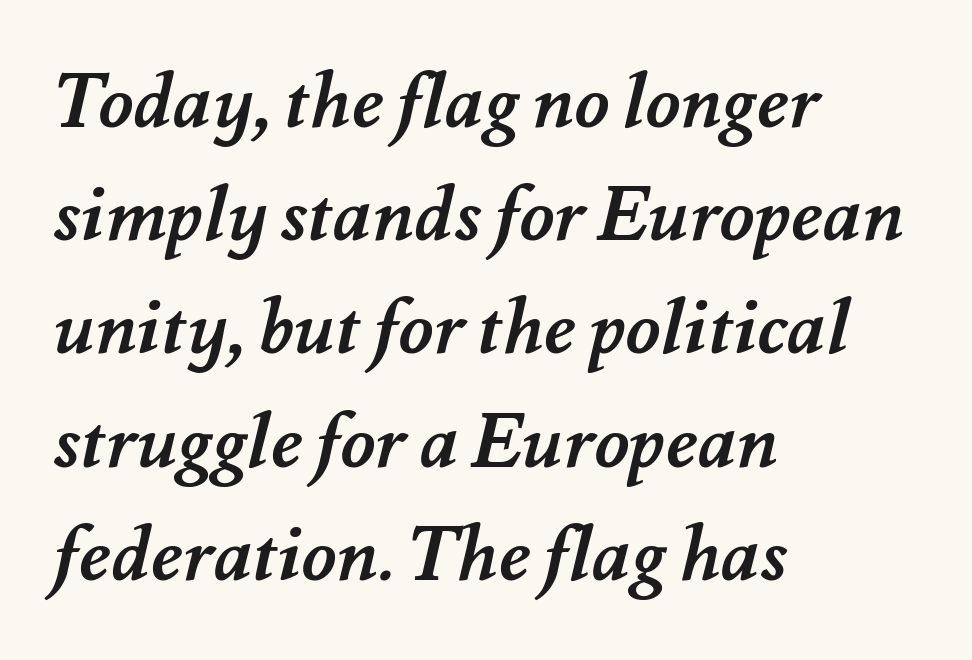
Q: Is the text bold? A: Yes.
Q: Is the text underlined? A: No.
Q: How is the paragraph aligned? A: Left-aligned.
Q: Is the spacing between letters normal or unusually wide? A: Normal.
Q: Is the spacing between lines tight, normal or loose? A: Normal.
Q: Width (condensed, normal, or wide)? A: Normal.
Q: Stroke contrast? A: Medium.
Q: x-height? A: Small.
Q: Monospaced? A: No.
